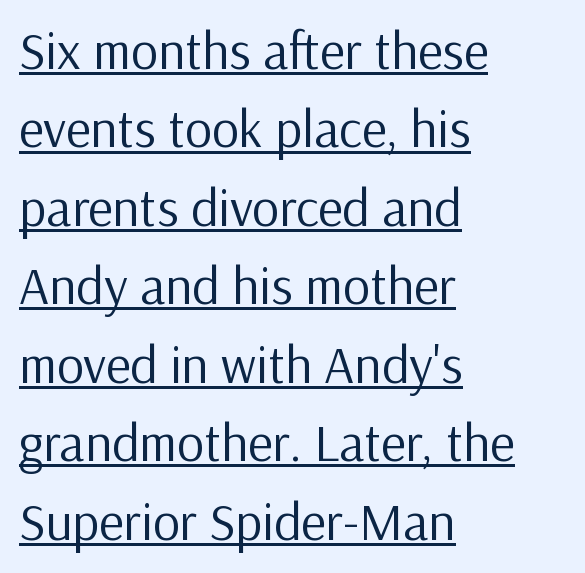
Q: Is the text bold? A: No.
Q: Is the text italic (slanted)? A: No, it is upright.
Q: Is the typeface a serif or a sans-serif typeface? A: Sans-serif.
Q: Is the text underlined? A: Yes.
Q: How is the paragraph aligned? A: Left-aligned.
Q: Is the spacing between letters normal or unusually wide? A: Normal.
Q: Is the spacing between lines tight, normal or loose? A: Normal.
Q: Width (condensed, normal, or wide)? A: Normal.
Q: Stroke contrast? A: Low.
Q: x-height? A: Medium.
Q: Monospaced? A: No.
